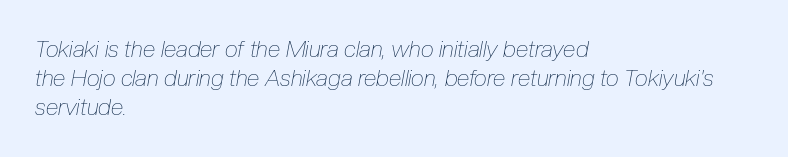
Q: Is the text bold? A: No.
Q: Is the text italic (slanted)? A: Yes, it leans right by about 10 degrees.
Q: Is the text underlined? A: No.
Q: How is the paragraph aligned? A: Left-aligned.
Q: Is the spacing between letters normal or unusually wide? A: Normal.
Q: Is the spacing between lines tight, normal or loose? A: Normal.
